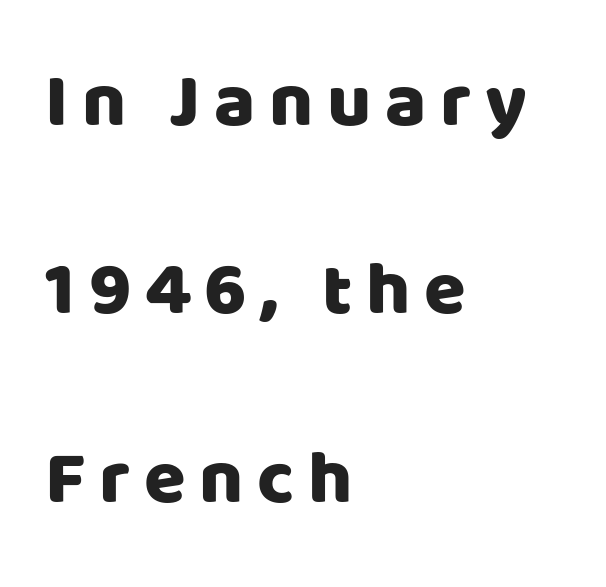
{"serif": "no", "italic": "no", "width": "normal", "stroke_contrast": "low", "x_height": "large", "monospaced": "no", "underline": "no", "align": "left", "line_spacing": "loose", "line_spacing_ratio": 2.48, "glyph_px": 76}
